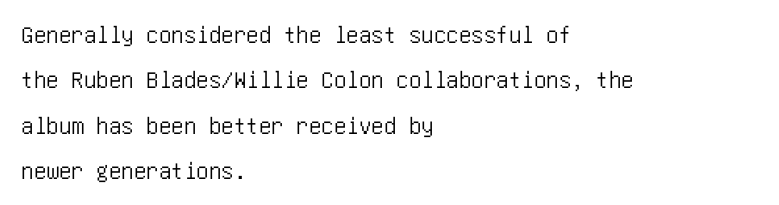
Q: Is the text italic (slanted)? A: No, it is upright.
Q: Is the text underlined? A: No.
Q: How is the paragraph aligned? A: Left-aligned.
Q: Is the spacing between letters normal or unusually wide? A: Normal.
